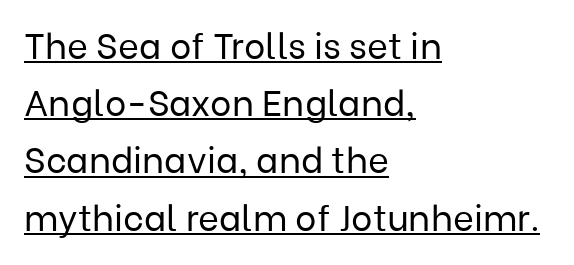
The image shows 36 px regular-weight sans-serif type, upright; set left-aligned, normal line spacing (1.59x), normal letter spacing, underlined; low stroke contrast and a medium x-height.
